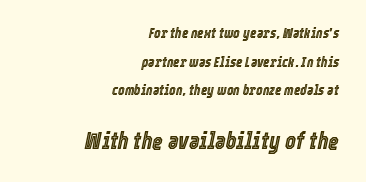
{"italic": "yes", "lean": "right", "slant_degrees": 12, "underline": "no", "align": "right", "line_spacing": "loose", "line_spacing_ratio": 2.04, "letter_spacing": "normal", "letter_spacing_em": 0.0, "larger_block": "second", "size_ratio": 1.64, "glyph_px": 23}
